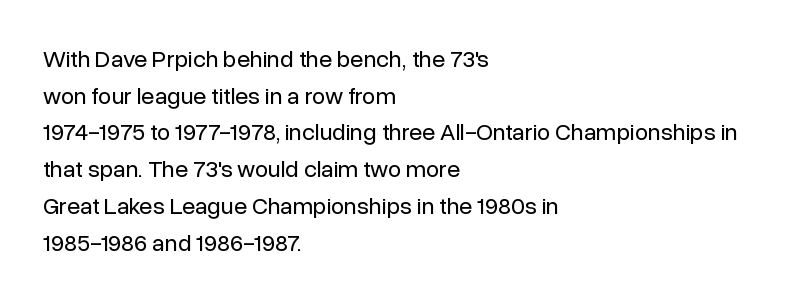
Q: Is the text bold? A: No.
Q: Is the text italic (slanted)? A: No, it is upright.
Q: Is the text underlined? A: No.
Q: How is the paragraph aligned? A: Left-aligned.
Q: Is the spacing between letters normal or unusually wide? A: Normal.
Q: Is the spacing between lines tight, normal or loose? A: Normal.
